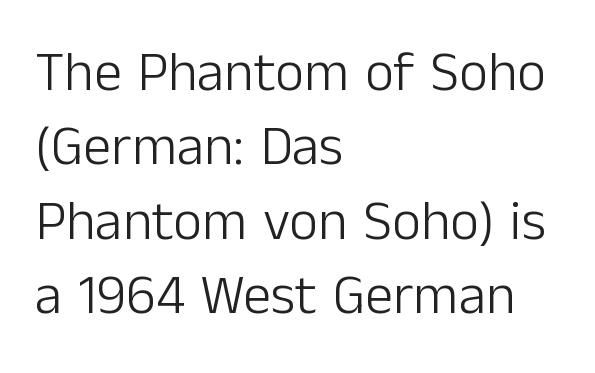
The image shows 56 px light sans-serif type, upright; set left-aligned, normal line spacing (1.33x), normal letter spacing, not underlined; low stroke contrast and a medium x-height.
